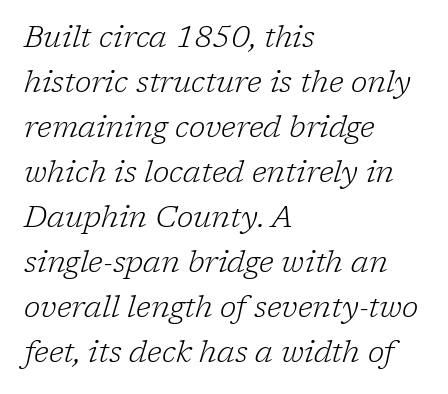
Q: Is the text bold? A: No.
Q: Is the text italic (slanted)? A: Yes, it leans right by about 17 degrees.
Q: Is the typeface a serif or a sans-serif typeface? A: Serif.
Q: Is the text underlined? A: No.
Q: How is the paragraph aligned? A: Left-aligned.
Q: Is the spacing between letters normal or unusually wide? A: Normal.
Q: Is the spacing between lines tight, normal or loose? A: Normal.
Q: Width (condensed, normal, or wide)? A: Normal.
Q: Stroke contrast? A: Low.
Q: x-height? A: Medium.
Q: Monospaced? A: No.
